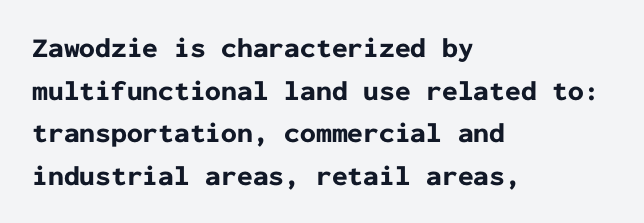
{"serif": "no", "italic": "no", "bold": "yes", "weight": "bold", "width": "normal", "stroke_contrast": "low", "x_height": "medium", "monospaced": "yes", "underline": "no", "align": "left", "line_spacing": "normal", "line_spacing_ratio": 1.52, "letter_spacing": "normal", "letter_spacing_em": 0.0, "glyph_px": 28}
